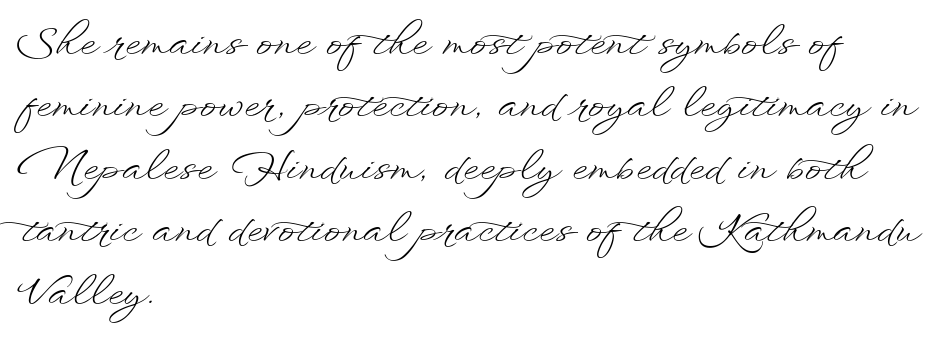
No extra ink here — the face is not bold. This sample has the flowing, uneven cadence of proportional lettering. There is no visible air inserted between adjacent glyphs. This rendering uses left alignment, leaving the right contour irregular. A clean baseline with only descenders dipping below it.
